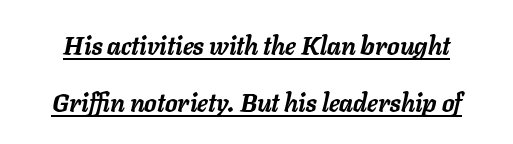
Q: Is the text bold? A: Yes.
Q: Is the text italic (slanted)? A: Yes, it leans right by about 11 degrees.
Q: Is the text underlined? A: Yes.
Q: Is the spacing between letters normal or unusually wide? A: Normal.
Q: Is the spacing between lines tight, normal or loose? A: Loose.
